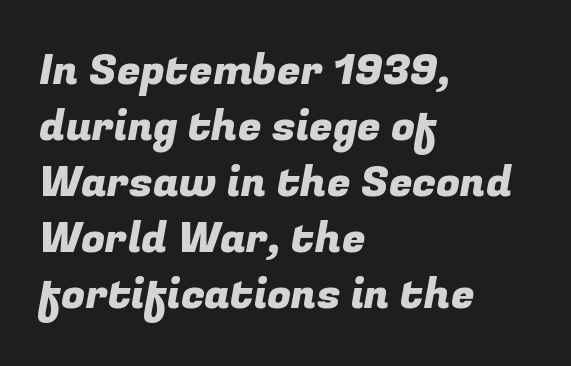
Q: Is the typeface a serif or a sans-serif typeface? A: Sans-serif.
Q: Is the text underlined? A: No.
Q: How is the paragraph aligned? A: Left-aligned.
Q: Is the spacing between letters normal or unusually wide? A: Normal.
Q: Is the spacing between lines tight, normal or loose? A: Normal.
Q: Width (condensed, normal, or wide)? A: Normal.
Q: Stroke contrast? A: Low.
Q: x-height? A: Medium.
Q: Monospaced? A: No.
